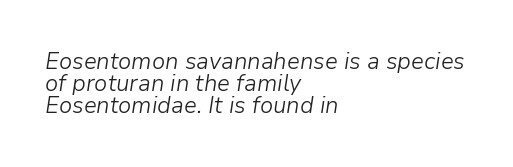
{"italic": "yes", "lean": "right", "slant_degrees": 9, "bold": "no", "underline": "no", "align": "left", "line_spacing": "tight", "line_spacing_ratio": 0.95, "letter_spacing": "normal", "letter_spacing_em": 0.0, "glyph_px": 23}
